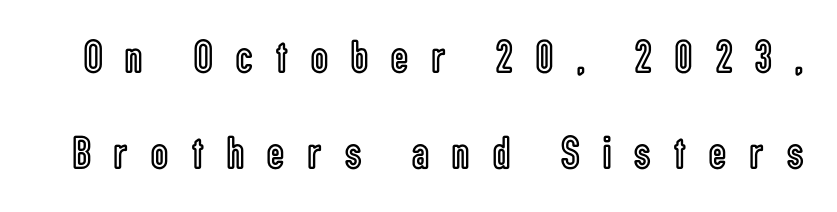
{"italic": "no", "width": "condensed", "x_height": "medium", "monospaced": "no", "underline": "no", "line_spacing": "loose", "line_spacing_ratio": 2.04, "letter_spacing": "wide", "letter_spacing_em": 0.5, "glyph_px": 47}
